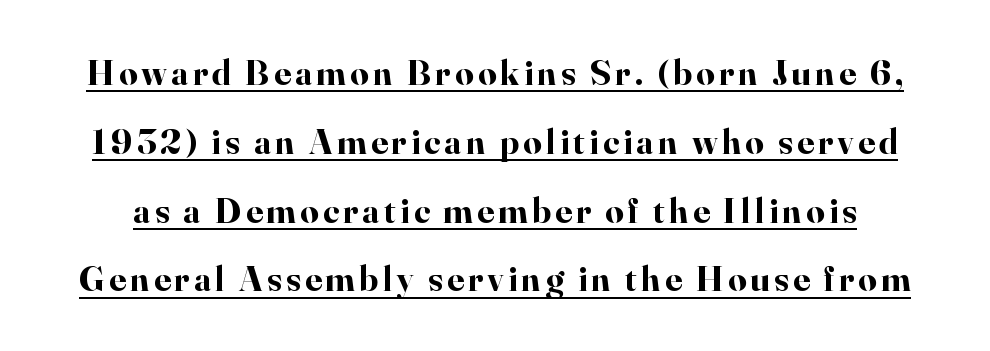
Is this a fixed-width face? No — the glyphs have proportional, varying widths. Looks like someone drew a line under every word here. Look at the stroke-to-counter ratio: heavy, a bold. Italic: no, the glyphs are upright roman. Unlike a clean sans, this face finishes its strokes with serifs.
